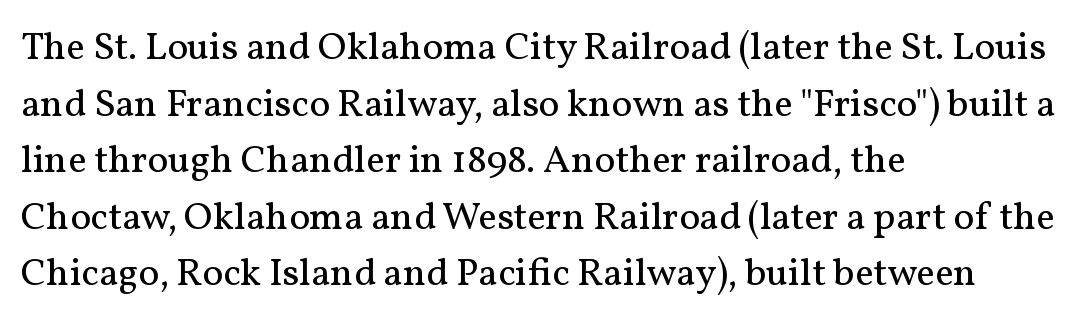
Proportional: the letters do not fall into vertical columns. Reading down the column, the eye jumps a familiar distance to each next line. The letterforms sit shoulder to shoulder at normal distance. A typesetter would label this face a serif. Layout note: lines flush left.
